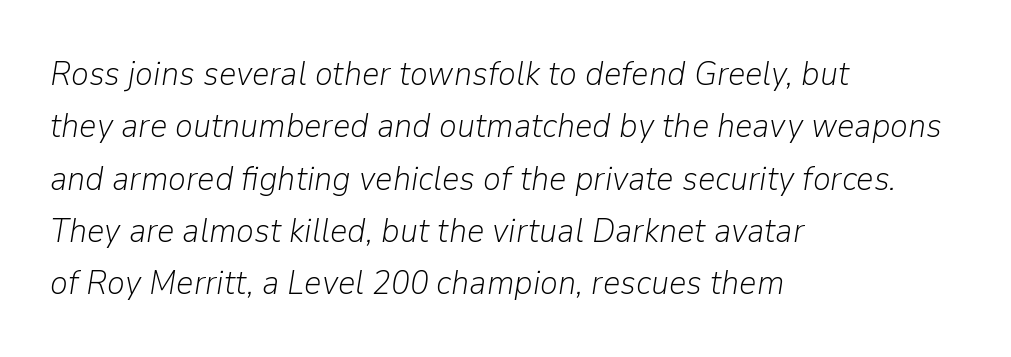
Spacing verdict: proportional, widths tailored to each character. Bold? No — there's no thickening of the strokes. Observe the lean: these are italic letterforms. Students, note that the glyphs here touch the page at normal intervals.
